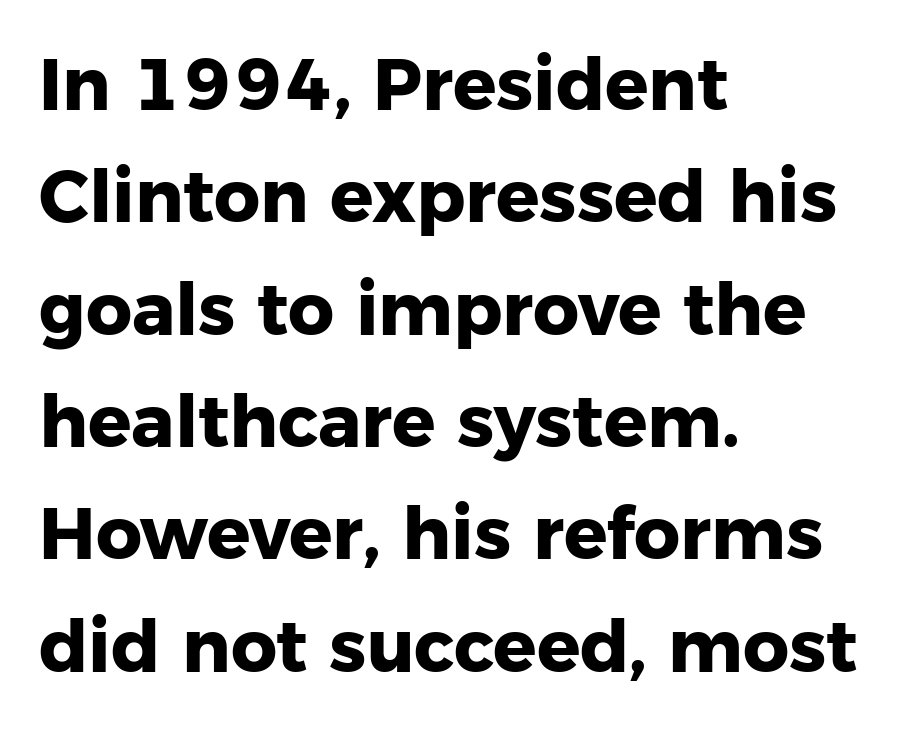
Strokes here are thick enough to call this a true bold. Posture: straight, roman, zero tilt. Type style note: lacks serifs. Quick note: underline off.
